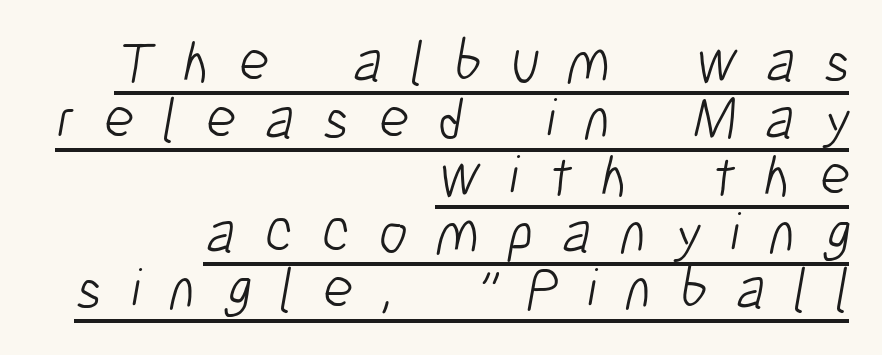
The passage is arranged like a letterhead date or caption credit — flush right. Observe the absence of serifs on each vertical stroke in this sample. The letterforms stand isolated, each surrounded by extra space. You could not count columns in this text — the font is proportionally spaced.
